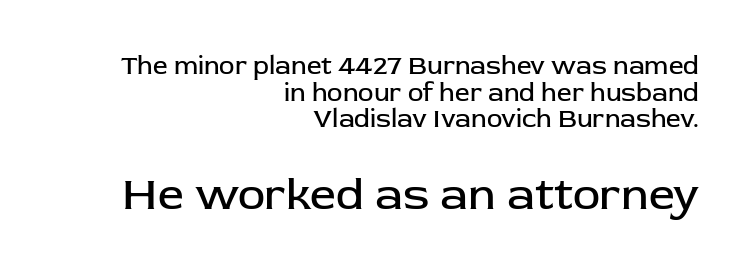
In terms of letterform style, serifs are entirely absent. This block would grow much taller if given ordinary leading; it's compressed now. Two sizes are in play, and the larger belongs to the second block. Every row of glyphs terminates at an identical x-position on the right.
